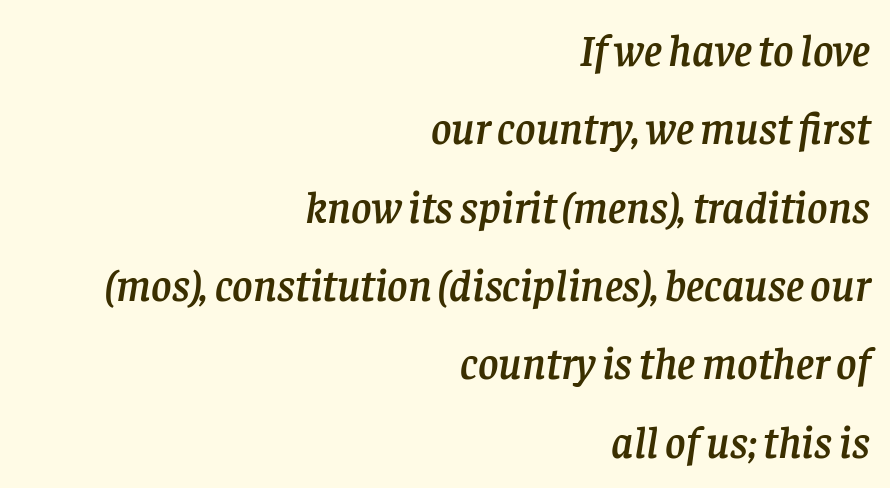
The image shows 44 px serif type, italic (leaning right); set right-aligned, line spacing 1.78x, normal letter spacing, not underlined; low stroke contrast and a large x-height.
